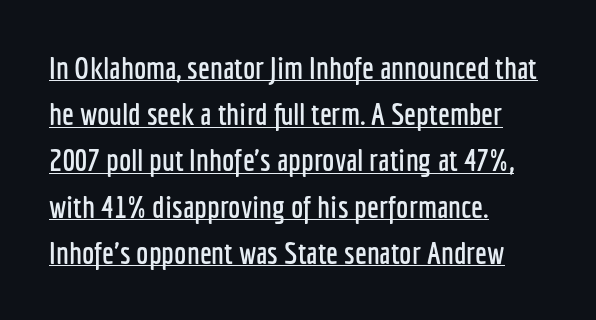
Q: Is the text italic (slanted)? A: No, it is upright.
Q: Is the typeface a serif or a sans-serif typeface? A: Sans-serif.
Q: Is the text underlined? A: Yes.
Q: How is the paragraph aligned? A: Left-aligned.
Q: Is the spacing between letters normal or unusually wide? A: Normal.
Q: Is the spacing between lines tight, normal or loose? A: Normal.
Q: Width (condensed, normal, or wide)? A: Condensed.
Q: Stroke contrast? A: Low.
Q: x-height? A: Medium.
Q: Monospaced? A: No.
